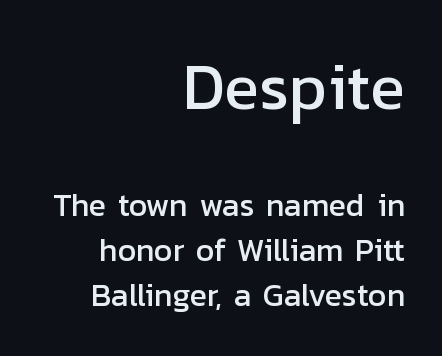
The composition opens big and finishes small. Line spacing here is normal. The glyphs are unaccompanied by any horizontal stroke below them. The face used here is a sans, in the tradition of grotesques and geometrics. These lines keep a tight, regular rhythm from letter to letter. This sample has the flowing, uneven cadence of proportional lettering.
